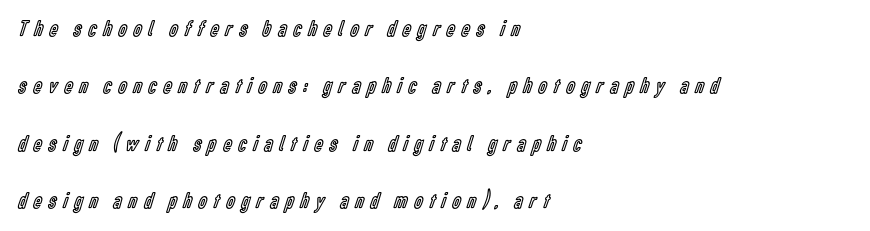
Q: Is the text italic (slanted)? A: Yes.
Q: Is the text underlined? A: No.
Q: How is the paragraph aligned? A: Left-aligned.
Q: Is the spacing between letters normal or unusually wide? A: Unusually wide.
Q: Is the spacing between lines tight, normal or loose? A: Loose.
